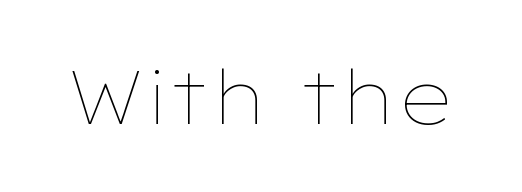
Q: Is the text bold? A: No.
Q: Is the text italic (slanted)? A: No, it is upright.
Q: Is the text underlined? A: No.
Q: Is the spacing between letters normal or unusually wide? A: Normal.
Q: Width (condensed, normal, or wide)? A: Wide.
Q: Stroke contrast? A: Low.
Q: x-height? A: Medium.
Q: Monospaced? A: No.
